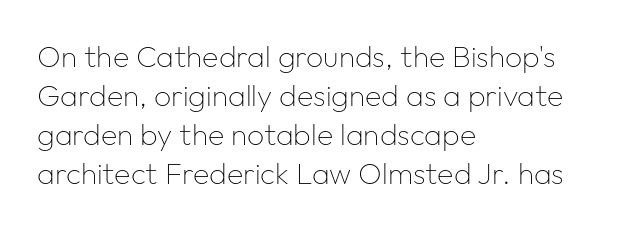
{"serif": "no", "italic": "no", "bold": "no", "weight": "thin", "width": "normal", "stroke_contrast": "low", "x_height": "medium", "monospaced": "no", "underline": "no", "align": "left", "line_spacing": "normal", "line_spacing_ratio": 1.3, "letter_spacing": "normal", "letter_spacing_em": 0.0, "glyph_px": 30}
